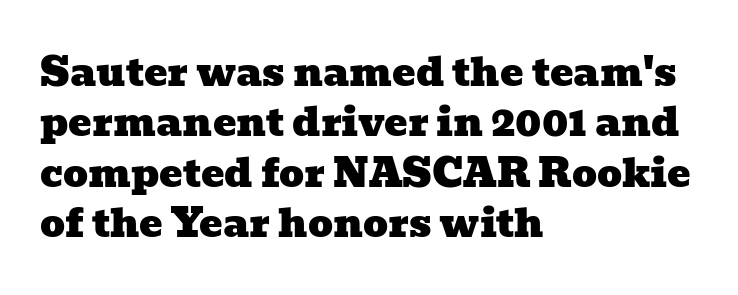
The image shows 39 px wide serif type; set left-aligned, normal line spacing (1.29x), normal letter spacing, not underlined; low stroke contrast and a medium x-height.
